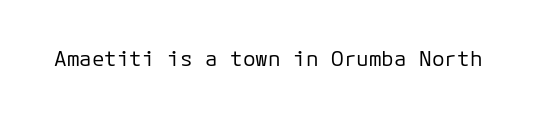
Q: Is the text bold? A: No.
Q: Is the text italic (slanted)? A: No, it is upright.
Q: Is the text underlined? A: No.
Q: Is the spacing between letters normal or unusually wide? A: Normal.
